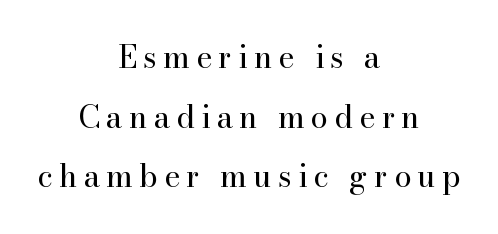
Characters follow at a spacing far wider than the type designer built in. It's the straight-up-and-down kind of type. The area under the type is left untouched. Little horizontal feet cap the strokes, marking this as serif type. No heavy texture on the line: the type isn't bold. Character widths vary here, with narrow letters taking less room than wide ones.
